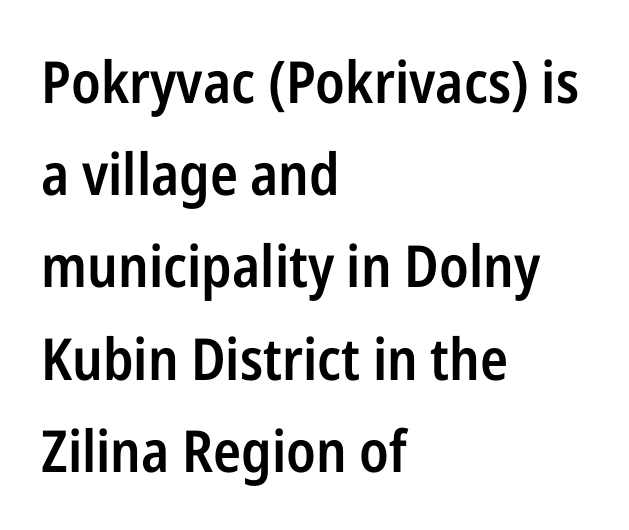
Q: Is the text bold? A: Semi-bold.
Q: Is the text italic (slanted)? A: No, it is upright.
Q: Is the typeface a serif or a sans-serif typeface? A: Sans-serif.
Q: Is the text underlined? A: No.
Q: How is the paragraph aligned? A: Left-aligned.
Q: Is the spacing between letters normal or unusually wide? A: Normal.
Q: Is the spacing between lines tight, normal or loose? A: Normal.
Q: Width (condensed, normal, or wide)? A: Condensed.
Q: Stroke contrast? A: Low.
Q: x-height? A: Medium.
Q: Monospaced? A: No.
